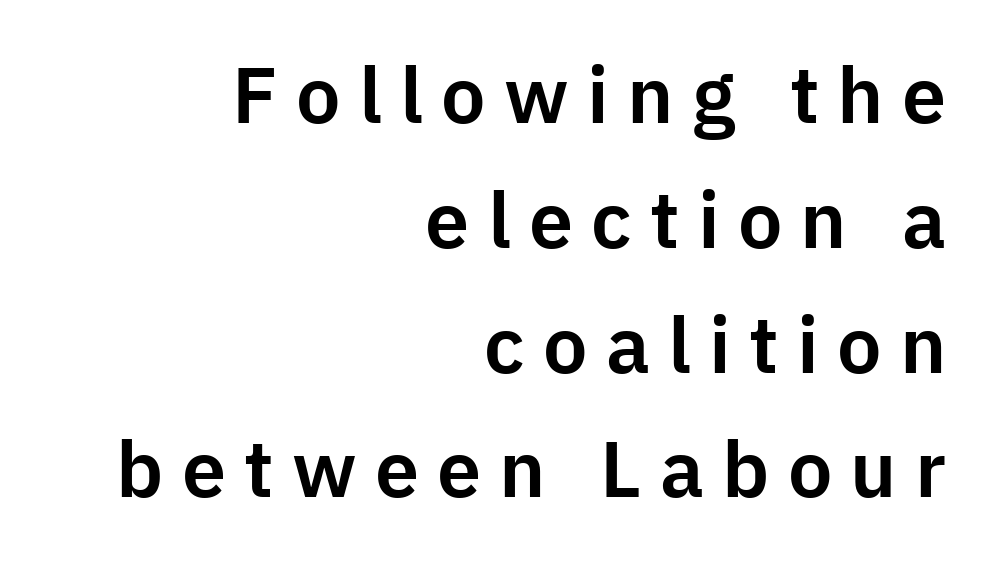
Rule under the text: the space is simply empty. Is the block centered? No — it sits flush against the right margin. The rows are spaced the way most documents space them. Does extra space separate the letters? Yes, quite a lot of it.
